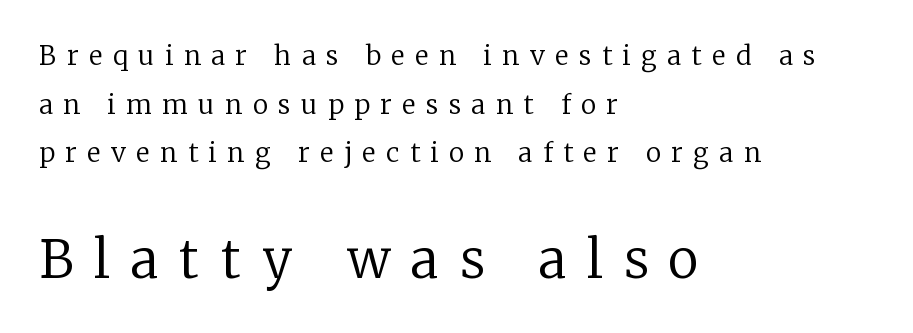
The image shows 52 px regular-weight serif type, upright; set left-aligned, line spacing 1.87x, unusually wide letter spacing (+0.41 em), not underlined; the second (bottom) block is 2.0x larger; low stroke contrast and a medium x-height.
